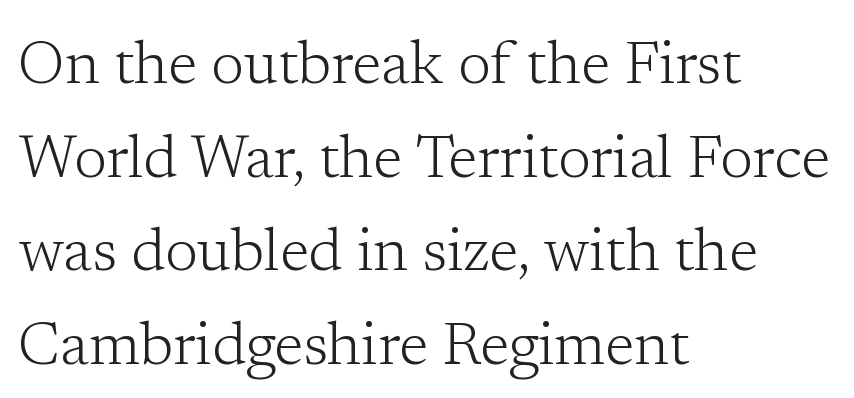
{"serif": "yes", "italic": "no", "bold": "no", "weight": "light", "width": "normal", "stroke_contrast": "low", "x_height": "medium", "monospaced": "no", "underline": "no", "align": "left", "line_spacing": "normal", "line_spacing_ratio": 1.56, "letter_spacing": "normal", "letter_spacing_em": 0.0, "glyph_px": 60}
